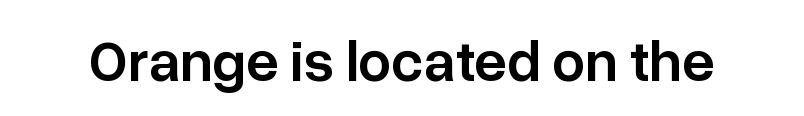
{"serif": "no", "italic": "no", "bold": "semi", "weight": "semibold", "width": "normal", "stroke_contrast": "low", "x_height": "medium", "monospaced": "no", "underline": "no", "letter_spacing": "normal", "letter_spacing_em": 0.0, "glyph_px": 58}
